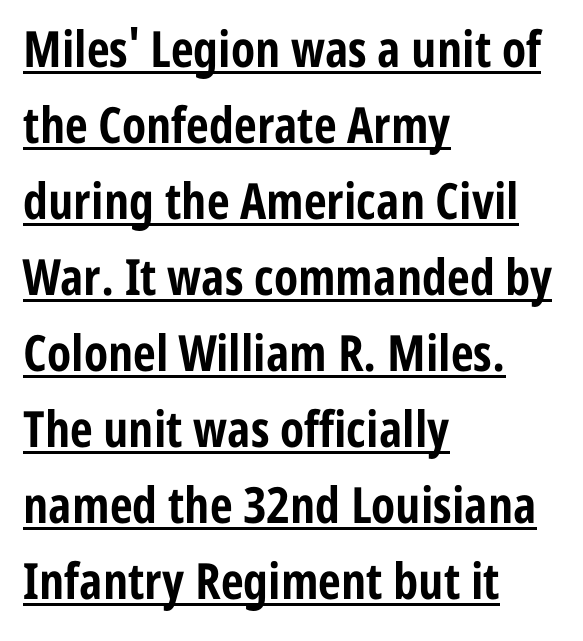
The image shows 50 px bold, condensed sans-serif type, upright; set left-aligned, normal line spacing (1.52x), normal letter spacing, underlined; low stroke contrast and a medium x-height.
